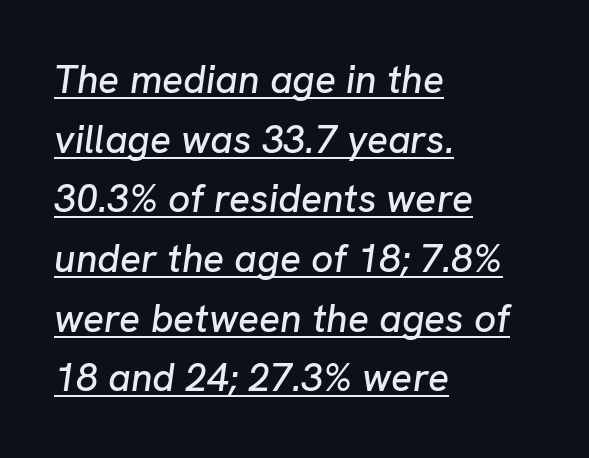
{"italic": "yes", "lean": "right", "slant_degrees": 8, "width": "normal", "stroke_contrast": "low", "x_height": "medium", "monospaced": "no", "underline": "yes", "align": "left", "line_spacing": "normal", "line_spacing_ratio": 1.53, "letter_spacing": "normal", "letter_spacing_em": 0.0, "glyph_px": 39}
